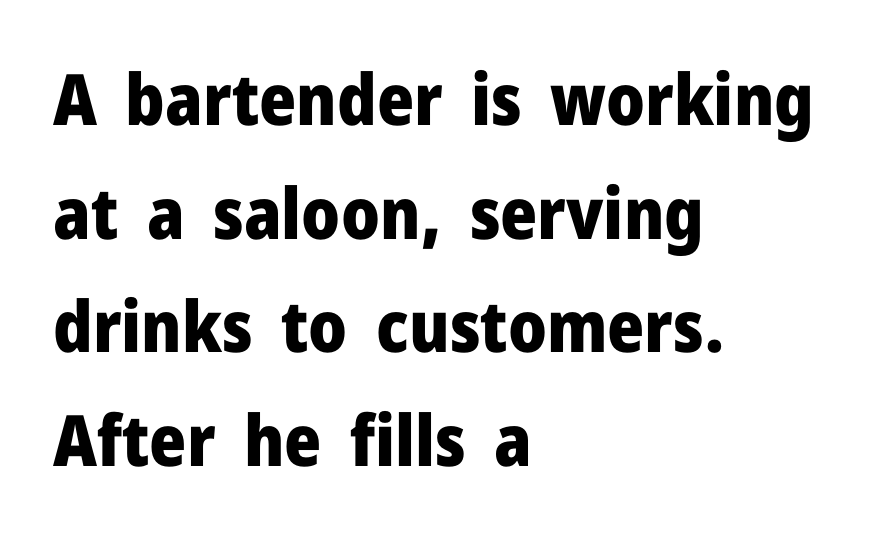
Q: Is the text bold? A: Yes.
Q: Is the text italic (slanted)? A: No, it is upright.
Q: Is the typeface a serif or a sans-serif typeface? A: Sans-serif.
Q: Is the text underlined? A: No.
Q: How is the paragraph aligned? A: Left-aligned.
Q: Is the spacing between letters normal or unusually wide? A: Normal.
Q: Is the spacing between lines tight, normal or loose? A: Normal.
Q: Width (condensed, normal, or wide)? A: Normal.
Q: Stroke contrast? A: Low.
Q: x-height? A: Medium.
Q: Monospaced? A: No.
